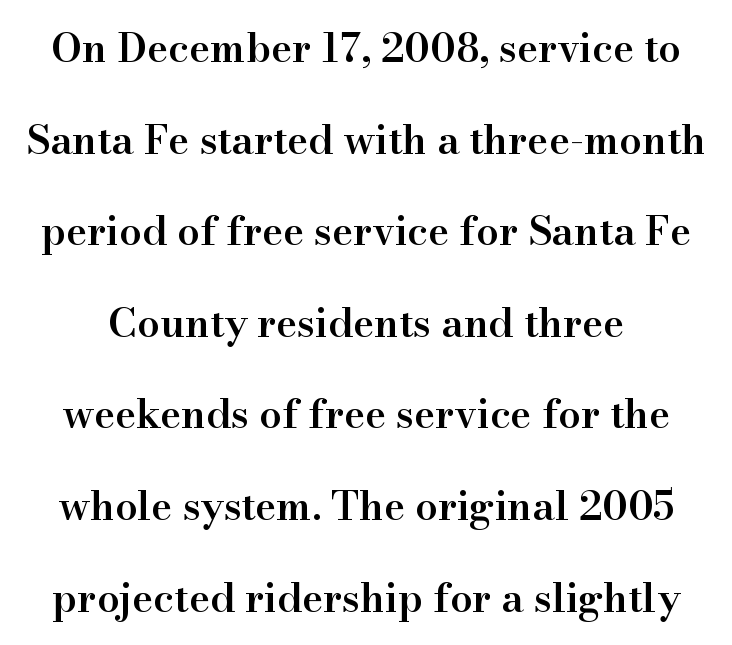
Strokes here are thickened, but only to semibold level. Here the designer chose a conventional face with non-uniform glyph widths. Nothing unusual about the tracking: characters are spaced as the font intends. A typesetter would call this leading open, well beyond the default.
